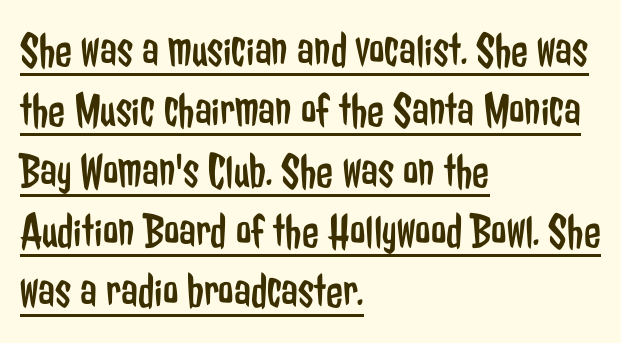
Q: Is the text bold? A: No.
Q: Is the text italic (slanted)? A: No, it is upright.
Q: Is the typeface a serif or a sans-serif typeface? A: Sans-serif.
Q: Is the text underlined? A: Yes.
Q: How is the paragraph aligned? A: Left-aligned.
Q: Is the spacing between letters normal or unusually wide? A: Normal.
Q: Width (condensed, normal, or wide)? A: Condensed.
Q: Stroke contrast? A: Low.
Q: x-height? A: Medium.
Q: Monospaced? A: No.
